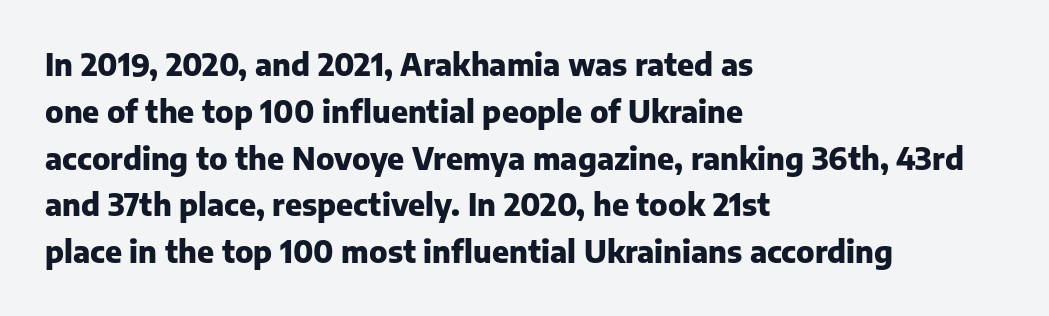
Summary of vertical rhythm: regular, with standard interline spacing. A roman cut, with each character standing at attention. A typesetter would label this face a sans. The baseline area is clear.
